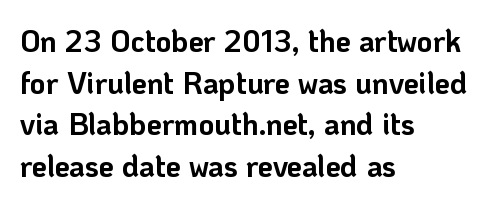
Q: Is the text bold? A: Yes.
Q: Is the text italic (slanted)? A: No, it is upright.
Q: Is the typeface a serif or a sans-serif typeface? A: Sans-serif.
Q: Is the text underlined? A: No.
Q: How is the paragraph aligned? A: Left-aligned.
Q: Is the spacing between letters normal or unusually wide? A: Normal.
Q: Is the spacing between lines tight, normal or loose? A: Normal.
Q: Width (condensed, normal, or wide)? A: Normal.
Q: Stroke contrast? A: Low.
Q: x-height? A: Medium.
Q: Monospaced? A: No.
